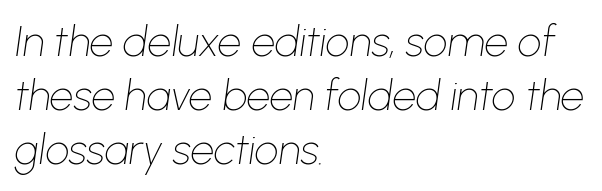
Rule under the text: the space is simply empty. These lines are rendered in a variable-pitch font. The weight would be labelled regular, book, light, or lighter still. Is the letter spacing exaggerated? No — it looks like the ordinary default. One glance says typical: line gaps are just what's usual.
